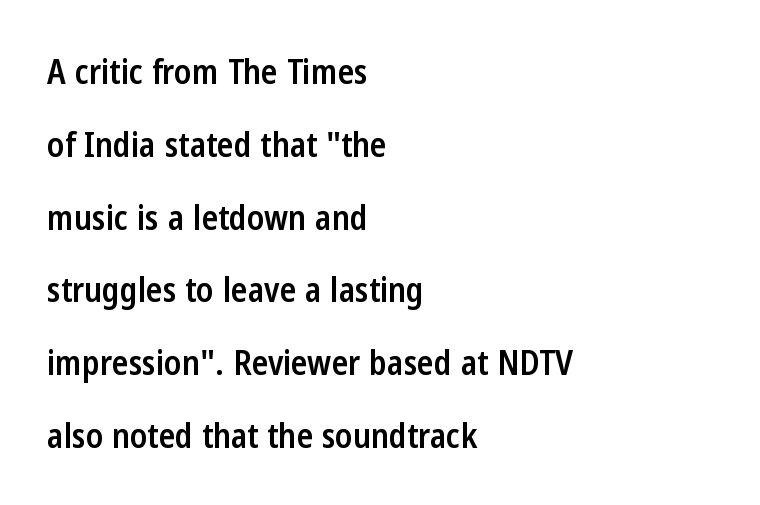
{"serif": "no", "italic": "no", "bold": "semi", "weight": "semibold", "width": "condensed", "stroke_contrast": "low", "x_height": "medium", "monospaced": "no", "underline": "no", "align": "left", "line_spacing": "loose", "line_spacing_ratio": 2.14, "letter_spacing": "normal", "letter_spacing_em": 0.0, "glyph_px": 34}
